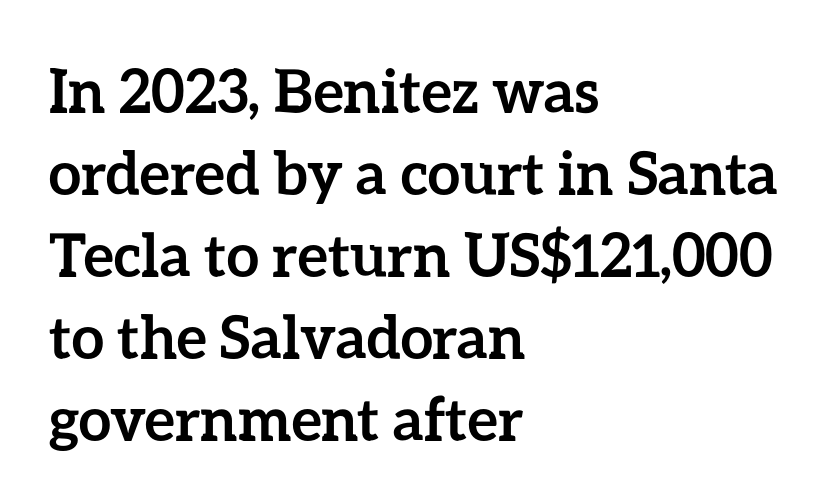
{"italic": "no", "bold": "yes", "weight": "semibold", "width": "normal", "stroke_contrast": "low", "x_height": "medium", "monospaced": "no", "underline": "no", "align": "left", "line_spacing": "normal", "line_spacing_ratio": 1.39, "letter_spacing": "normal", "letter_spacing_em": 0.0, "glyph_px": 59}
